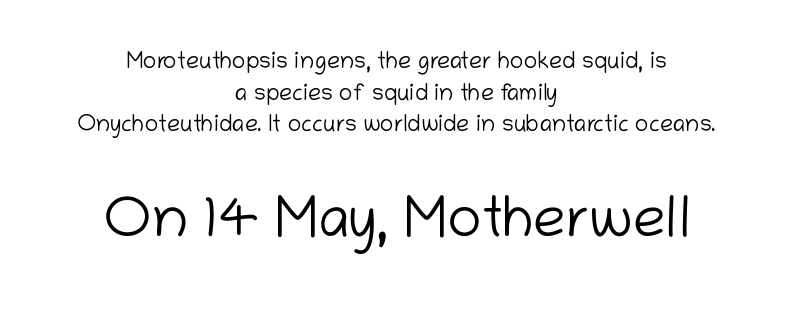
Q: Is the text bold? A: No.
Q: Is the text italic (slanted)? A: No, it is upright.
Q: Is the typeface a serif or a sans-serif typeface? A: Sans-serif.
Q: Is the text underlined? A: No.
Q: How is the paragraph aligned? A: Centered.
Q: Is the spacing between letters normal or unusually wide? A: Normal.
Q: Is the spacing between lines tight, normal or loose? A: Normal.
Q: Which block of text is set in a larger size, the first (top) or the second (bottom)? A: The second (bottom) one.
Q: Width (condensed, normal, or wide)? A: Normal.
Q: Stroke contrast? A: Low.
Q: x-height? A: Medium.
Q: Monospaced? A: No.
